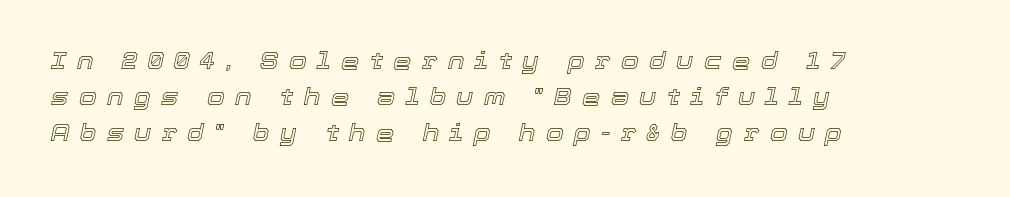
Q: Is the text italic (slanted)? A: Yes, it leans right by about 12 degrees.
Q: Is the text underlined? A: No.
Q: How is the paragraph aligned? A: Left-aligned.
Q: Is the spacing between letters normal or unusually wide? A: Unusually wide.
Q: Is the spacing between lines tight, normal or loose? A: Normal.
